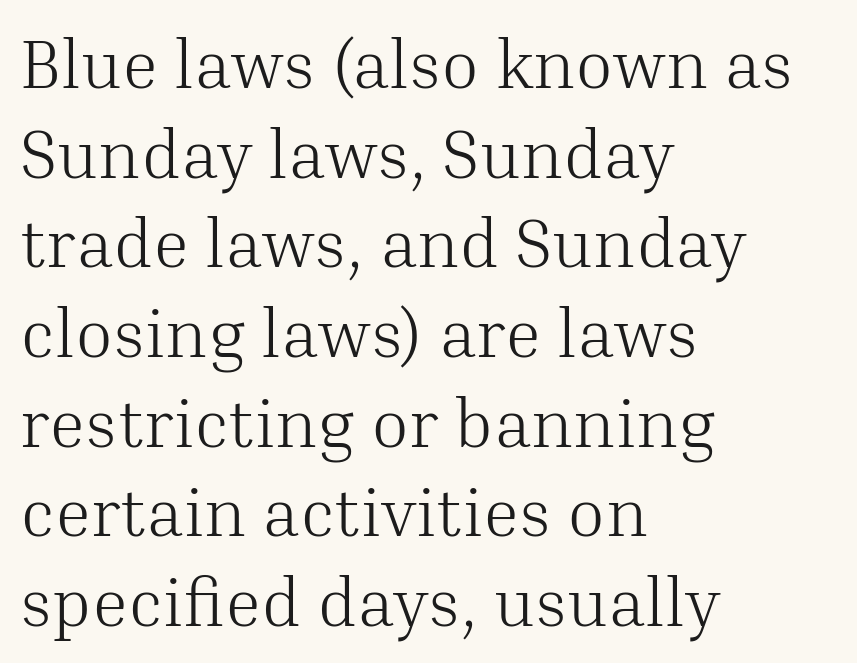
The font sits on the lighter half of the weight spectrum, regular included. Is the block centered? No — it sits flush against the left margin. Any mark beneath the type? The region is blank. This sample uses an upright cut, with every glyph sitting square on the baseline. The designer left line spacing at the default. Looks like regular typesetting: each glyph gets only the width it needs.
